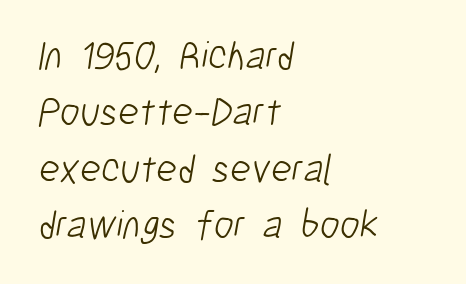
This sample keeps an unexceptional amount of space between lines. Underline: absent. This is sans-serif lettering, the kind often seen on screens and signage. Counters stay open thanks to moderate or lighter strokes.
